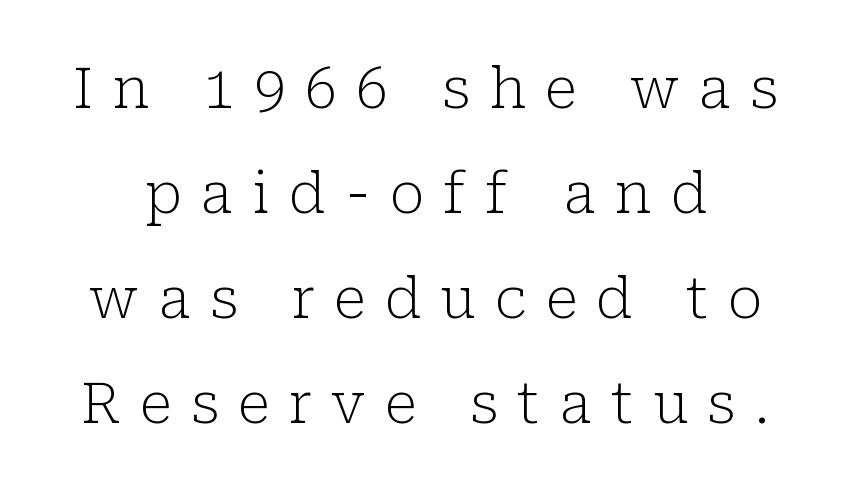
{"serif": "yes", "italic": "no", "bold": "no", "weight": "light", "width": "normal", "stroke_contrast": "low", "x_height": "medium", "monospaced": "no", "underline": "no", "line_spacing_ratio": 1.84, "letter_spacing": "wide", "letter_spacing_em": 0.34, "glyph_px": 57}
